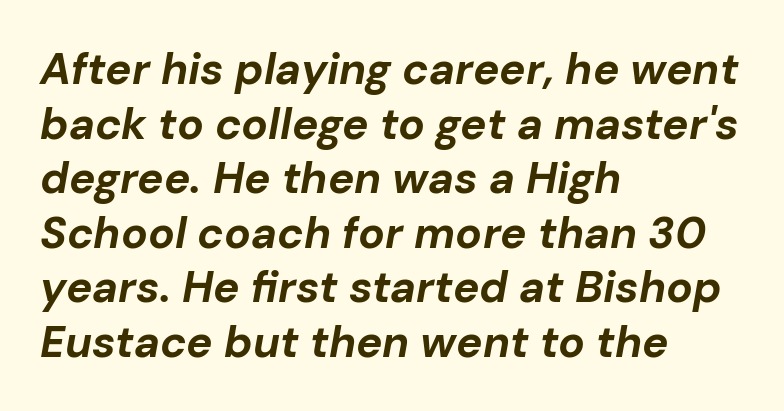
{"italic": "yes", "lean": "right", "slant_degrees": 10, "bold": "yes", "weight": "bold", "width": "normal", "stroke_contrast": "low", "x_height": "medium", "monospaced": "no", "underline": "no", "align": "left", "line_spacing_ratio": 1.24, "letter_spacing": "normal", "letter_spacing_em": 0.0, "glyph_px": 44}
